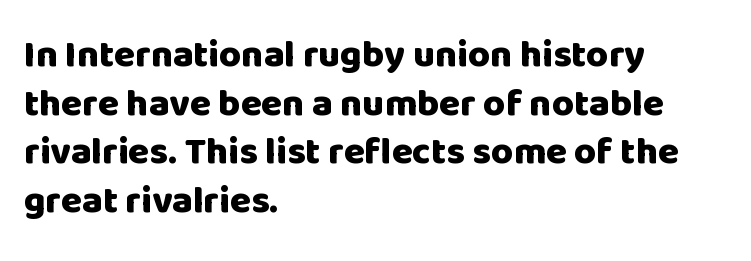
Q: Is the text bold? A: Yes.
Q: Is the text italic (slanted)? A: No, it is upright.
Q: Is the typeface a serif or a sans-serif typeface? A: Sans-serif.
Q: Is the text underlined? A: No.
Q: How is the paragraph aligned? A: Left-aligned.
Q: Is the spacing between letters normal or unusually wide? A: Normal.
Q: Is the spacing between lines tight, normal or loose? A: Normal.
Q: Width (condensed, normal, or wide)? A: Normal.
Q: Stroke contrast? A: Low.
Q: x-height? A: Large.
Q: Monospaced? A: No.
